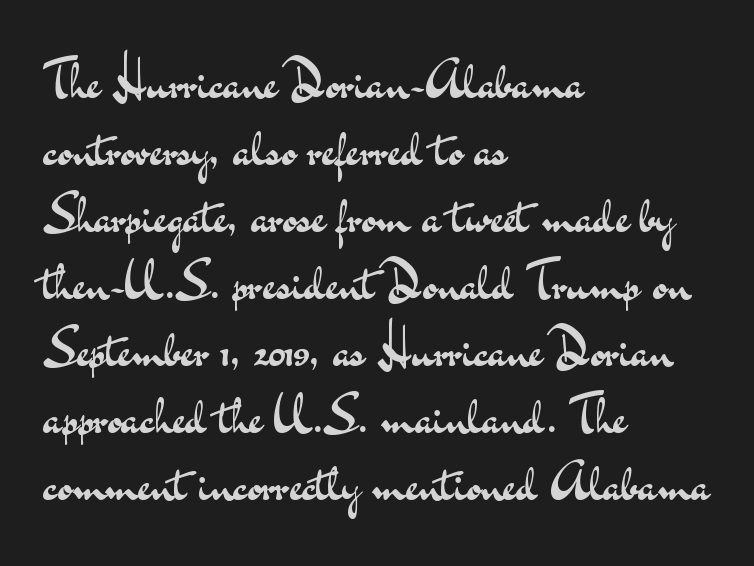
{"serif": "no", "bold": "no", "weight": "regular", "width": "wide", "stroke_contrast": "medium", "x_height": "small", "monospaced": "no", "underline": "no", "align": "left", "line_spacing": "normal", "line_spacing_ratio": 1.29, "letter_spacing": "normal", "letter_spacing_em": 0.0, "glyph_px": 52}
